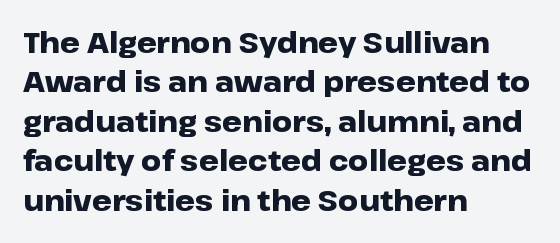
Q: Is the text bold? A: Yes.
Q: Is the text italic (slanted)? A: No, it is upright.
Q: Is the typeface a serif or a sans-serif typeface? A: Sans-serif.
Q: Is the text underlined? A: No.
Q: How is the paragraph aligned? A: Left-aligned.
Q: Is the spacing between letters normal or unusually wide? A: Normal.
Q: Is the spacing between lines tight, normal or loose? A: Normal.
Q: Width (condensed, normal, or wide)? A: Wide.
Q: Stroke contrast? A: Low.
Q: x-height? A: Medium.
Q: Monospaced? A: No.
